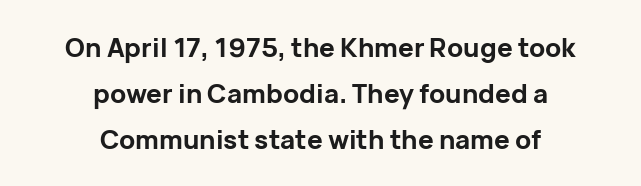
Posture: straight, roman, zero tilt. Short and long lines alike share a common midpoint. The baseline area is clear. Heavy, bold letterforms. Is the letter spacing exaggerated? No — it looks like the ordinary default.
